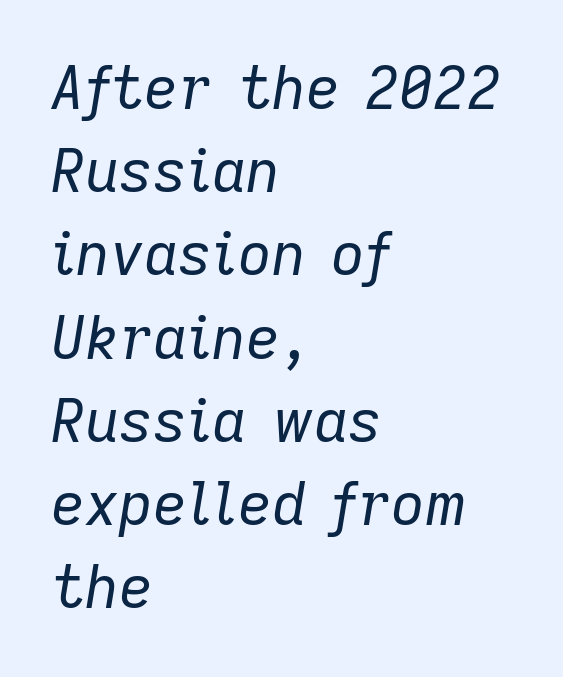
Q: Is the text bold? A: No.
Q: Is the text italic (slanted)? A: Yes, it leans right by about 9 degrees.
Q: Is the text underlined? A: No.
Q: How is the paragraph aligned? A: Left-aligned.
Q: Is the spacing between letters normal or unusually wide? A: Normal.
Q: Is the spacing between lines tight, normal or loose? A: Normal.
Q: Width (condensed, normal, or wide)? A: Normal.
Q: Stroke contrast? A: Low.
Q: x-height? A: Medium.
Q: Monospaced? A: No.
